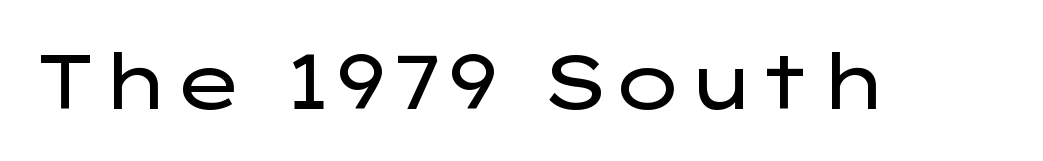
{"serif": "no", "italic": "no", "bold": "no", "weight": "regular", "width": "wide", "stroke_contrast": "low", "x_height": "medium", "monospaced": "no", "underline": "no", "letter_spacing": "normal", "letter_spacing_em": 0.0, "glyph_px": 76}
